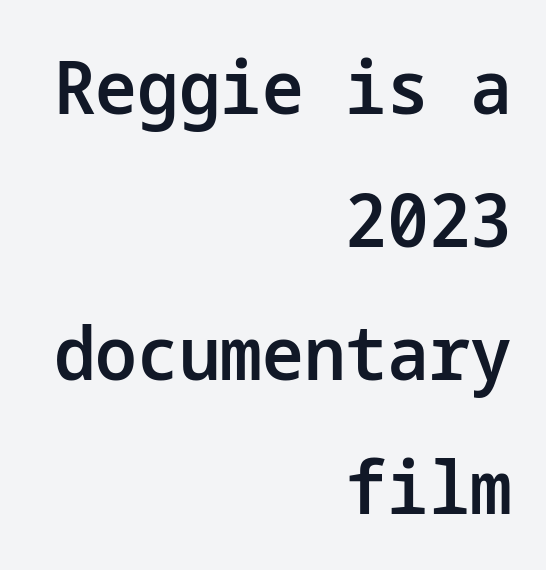
Ascenders rise straight up at ninety degrees. The characters look somewhat weighty, a semibold short of true bold. All the whitespace from short lines collects on the left. Grotesque or geometric, the face here clearly has no serifs. A typesetter would call this zero additional tracking.
